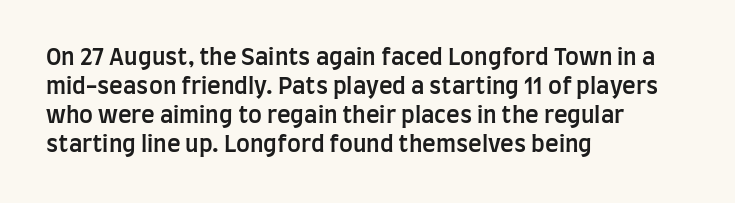
These lines keep a tight, regular rhythm from letter to letter. Horizontally, the lines are justified to the leading edge only. Normally led — the rows are evenly, conventionally spaced. The axis of the letterforms is exactly vertical. Bold? Not quite — semibold, heavier than regular but stopping short.
